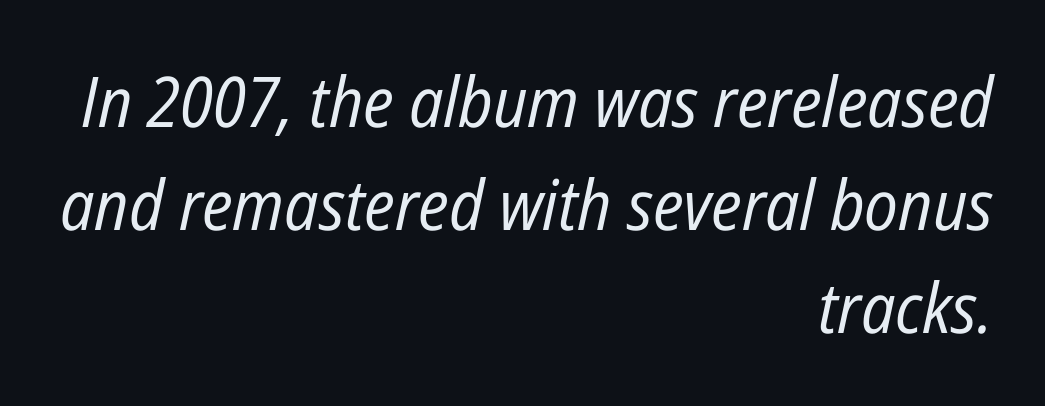
The image shows 70 px regular-weight, condensed type, italic (leaning right); set right-aligned, normal line spacing (1.47x), normal letter spacing, not underlined; low stroke contrast and a medium x-height.
